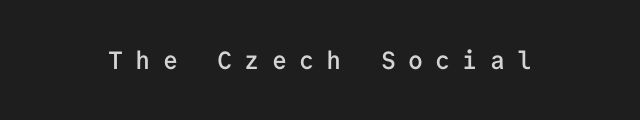
Bare-footed words on every line. Nope, not italic — everything's standing straight. A fair bit of extra ink — the face is semibold, not bold. Display-style spreading of the glyphs; the letterfit is very open.
